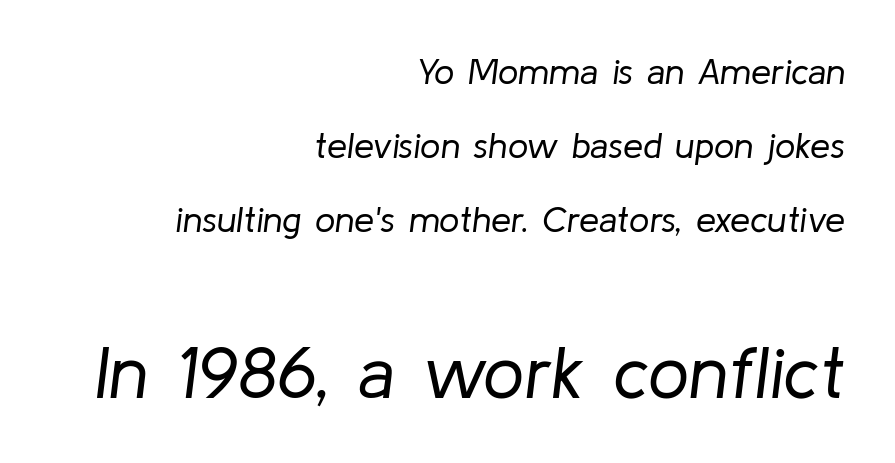
The image shows 73 px regular-weight type, italic (leaning right); set right-aligned, loose line spacing (2.05x), normal letter spacing, not underlined; the second (bottom) block is 2.03x larger; low stroke contrast and a medium x-height.
